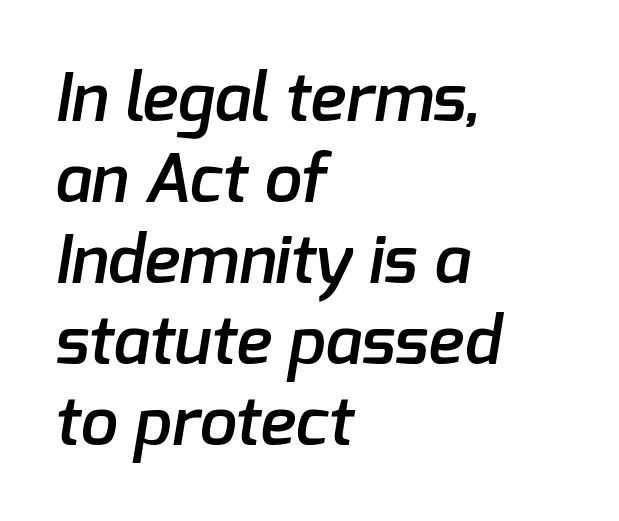
The image shows 67 px semibold sans-serif type; set left-aligned, line spacing 1.21x, normal letter spacing, not underlined; low stroke contrast and a medium x-height.
